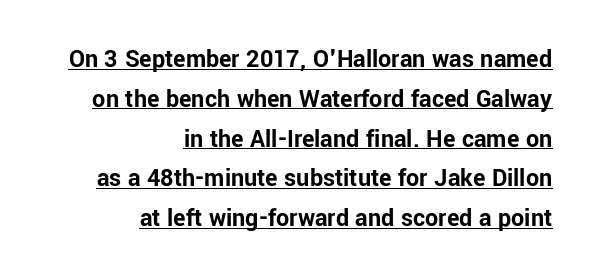
The image shows 26 px bold type, upright; set right-aligned, normal line spacing (1.53x), normal letter spacing, underlined.
